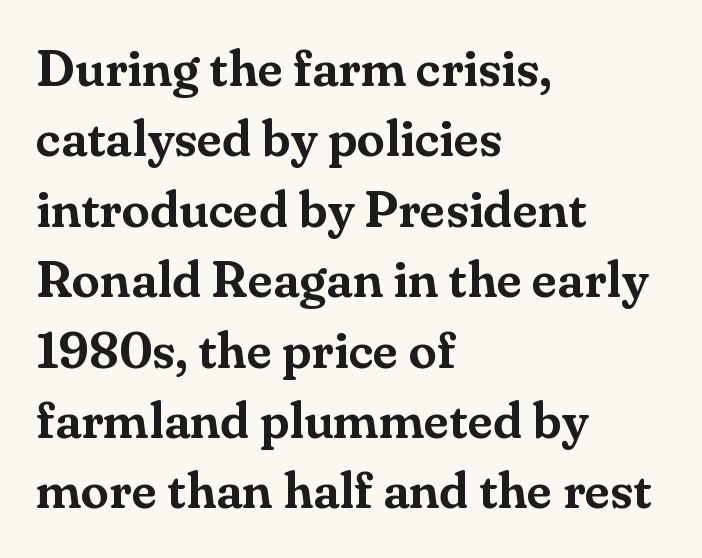
Q: Is the text italic (slanted)? A: No, it is upright.
Q: Is the typeface a serif or a sans-serif typeface? A: Serif.
Q: Is the text underlined? A: No.
Q: How is the paragraph aligned? A: Left-aligned.
Q: Is the spacing between letters normal or unusually wide? A: Normal.
Q: Is the spacing between lines tight, normal or loose? A: Normal.
Q: Width (condensed, normal, or wide)? A: Normal.
Q: Stroke contrast? A: Medium.
Q: x-height? A: Small.
Q: Monospaced? A: No.
